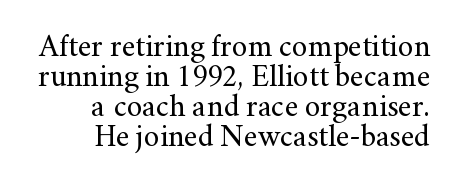
{"serif": "yes", "italic": "no", "bold": "no", "weight": "regular", "width": "normal", "stroke_contrast": "medium", "x_height": "small", "monospaced": "no", "underline": "no", "line_spacing": "tight", "line_spacing_ratio": 0.97, "letter_spacing": "normal", "letter_spacing_em": 0.0, "glyph_px": 31}
